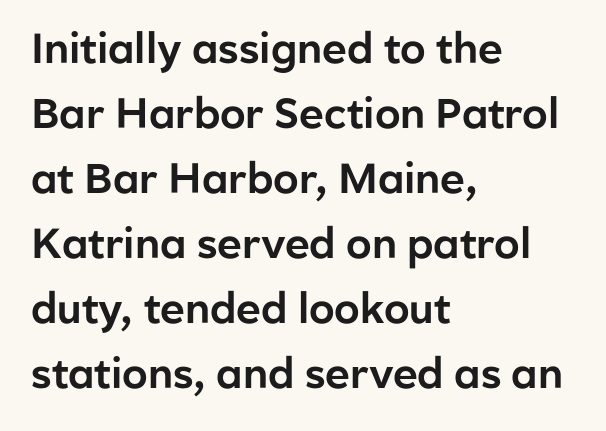
The image shows 42 px sans-serif type, upright; set left-aligned, normal line spacing (1.55x), normal letter spacing, not underlined; low stroke contrast and a medium x-height.
